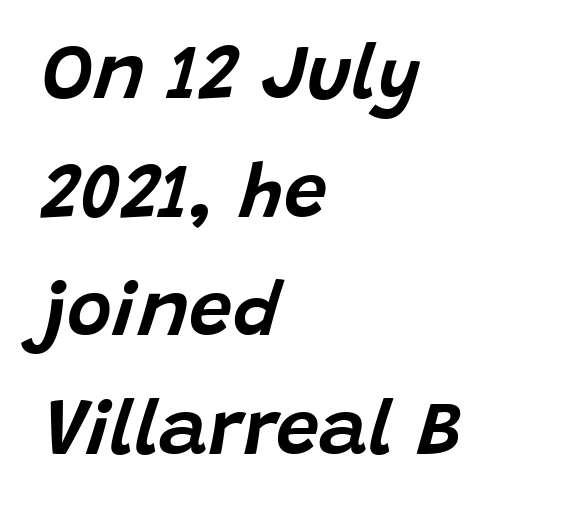
Q: Is the text italic (slanted)? A: Yes, it leans right by about 15 degrees.
Q: Is the text underlined? A: No.
Q: How is the paragraph aligned? A: Left-aligned.
Q: Is the spacing between letters normal or unusually wide? A: Normal.
Q: Is the spacing between lines tight, normal or loose? A: Normal.
Q: Width (condensed, normal, or wide)? A: Normal.
Q: Stroke contrast? A: Low.
Q: x-height? A: Large.
Q: Monospaced? A: No.
